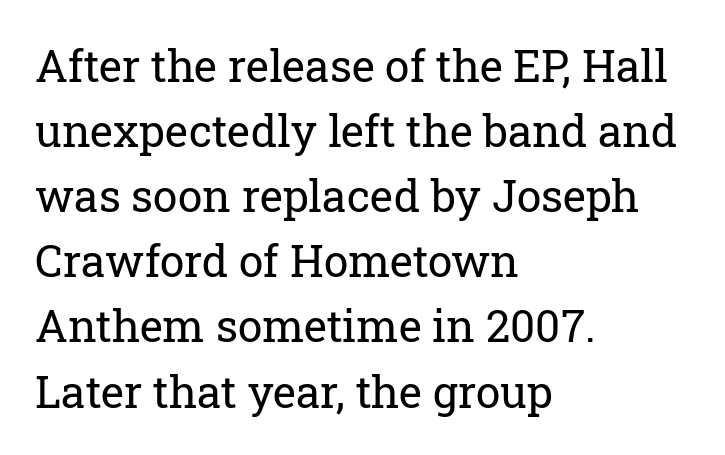
Descenders are the only things crossing below the line. A classic flush-left, rag-right setting is used for this passage. The passage shown stacks its lines at a standard gap. You could not count columns in this text — the font is proportionally spaced.
